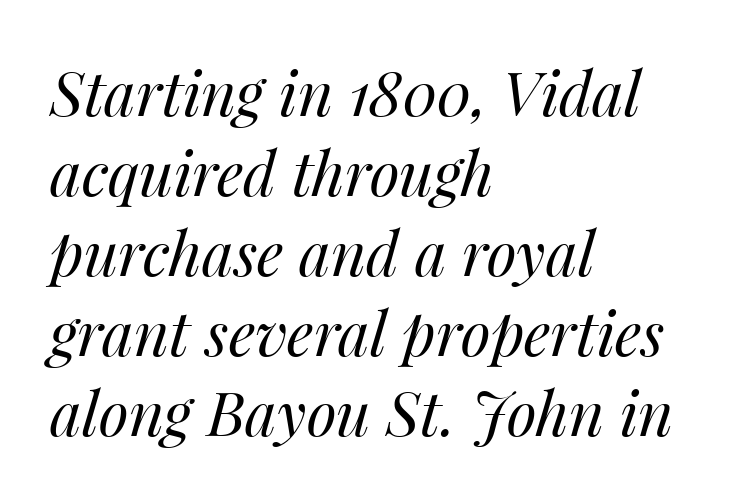
The image shows 61 px regular-weight type, italic (leaning right); set left-aligned, normal line spacing (1.31x), normal letter spacing, not underlined; medium stroke contrast and a medium x-height.
